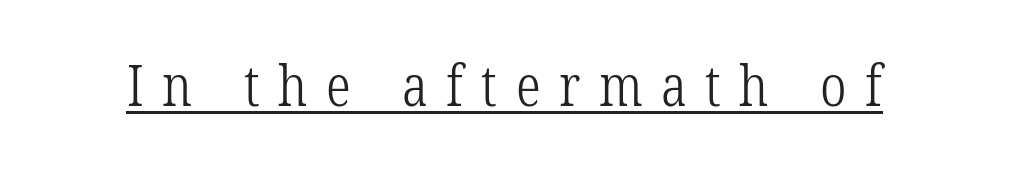
The image shows 56 px light, condensed serif type; set unusually wide letter spacing (+0.33 em), underlined; low stroke contrast and a medium x-height.
